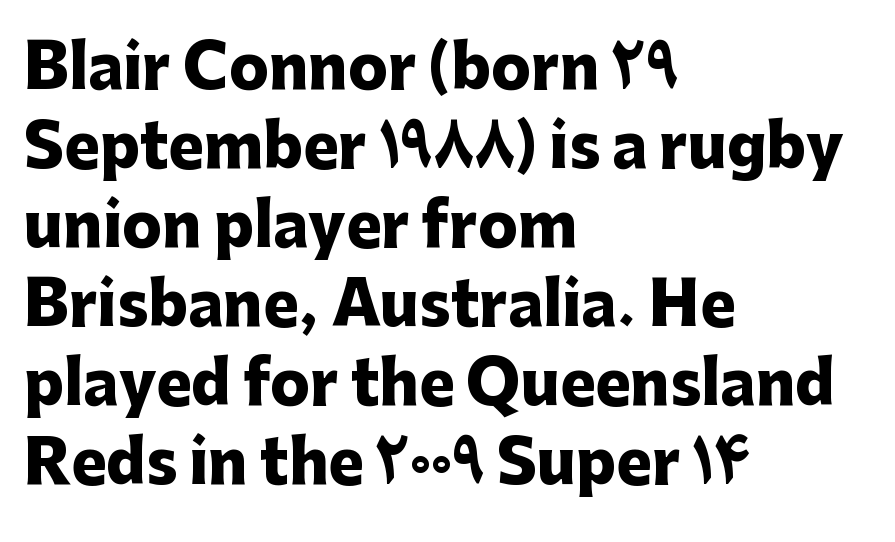
The image shows 59 px heavy sans-serif type, upright; set left-aligned, normal line spacing (1.34x), normal letter spacing, not underlined; low stroke contrast and a medium x-height.
